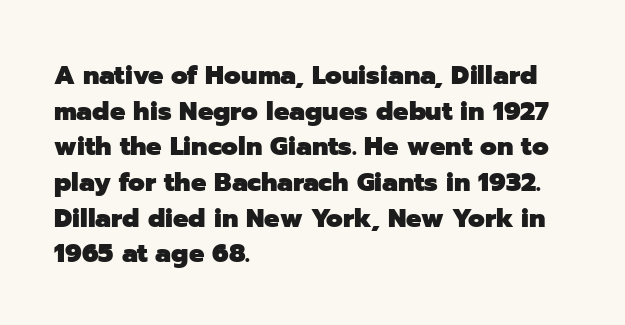
{"italic": "no", "bold": "yes", "underline": "no", "align": "left", "line_spacing": "normal", "line_spacing_ratio": 1.32, "letter_spacing": "normal", "letter_spacing_em": 0.0, "glyph_px": 27}
